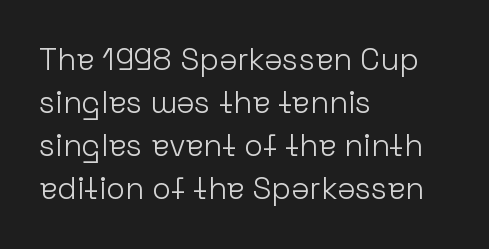
{"serif": "no", "italic": "no", "bold": "no", "weight": "light", "width": "normal", "stroke_contrast": "low", "x_height": "medium", "monospaced": "no", "underline": "no", "align": "left", "line_spacing": "normal", "line_spacing_ratio": 1.39, "letter_spacing": "normal", "letter_spacing_em": 0.0, "glyph_px": 31}
